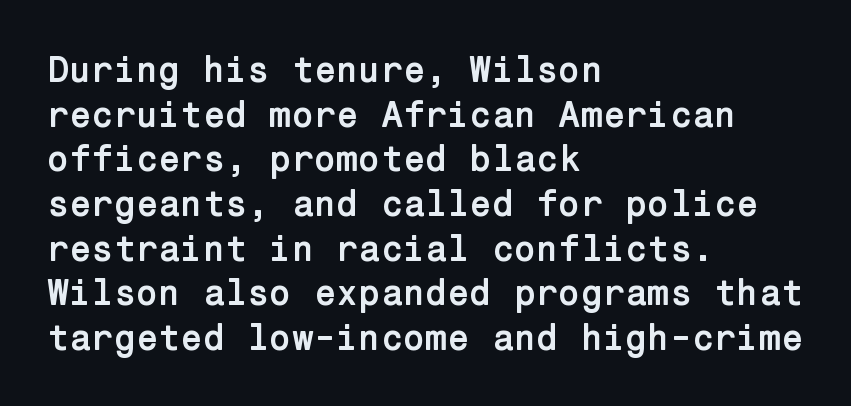
The image shows 36 px semibold sans-serif type, upright; set left-aligned, line spacing 1.24x, normal letter spacing, not underlined; low stroke contrast and a medium x-height.
